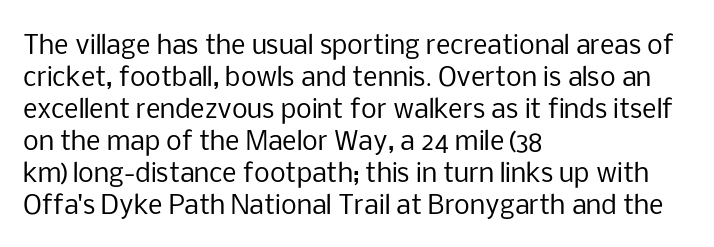
Q: Is the text bold? A: No.
Q: Is the text italic (slanted)? A: No, it is upright.
Q: Is the text underlined? A: No.
Q: How is the paragraph aligned? A: Left-aligned.
Q: Is the spacing between letters normal or unusually wide? A: Normal.
Q: Is the spacing between lines tight, normal or loose? A: Normal.
